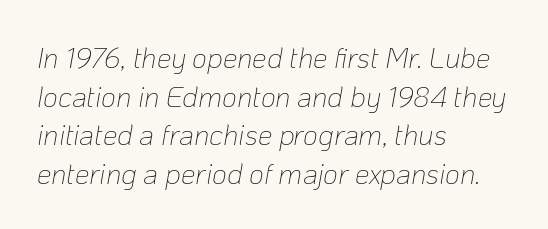
{"italic": "yes", "lean": "right", "slant_degrees": 10, "bold": "no", "weight": "thin", "width": "normal", "stroke_contrast": "low", "x_height": "medium", "monospaced": "no", "underline": "no", "align": "left", "line_spacing": "normal", "line_spacing_ratio": 1.33, "letter_spacing": "normal", "letter_spacing_em": 0.0, "glyph_px": 29}
